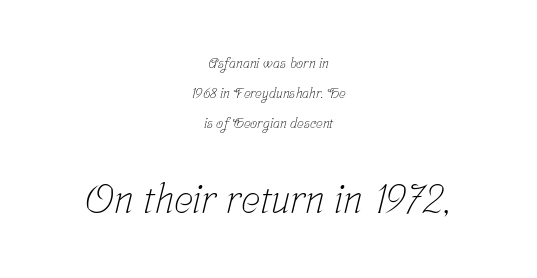
{"serif": "yes", "bold": "no", "weight": "light", "width": "condensed", "stroke_contrast": "low", "x_height": "medium", "monospaced": "no", "underline": "no", "align": "center", "line_spacing": "loose", "line_spacing_ratio": 2.13, "letter_spacing": "normal", "letter_spacing_em": 0.0, "larger_block": "second", "size_ratio": 2.86, "glyph_px": 40}
